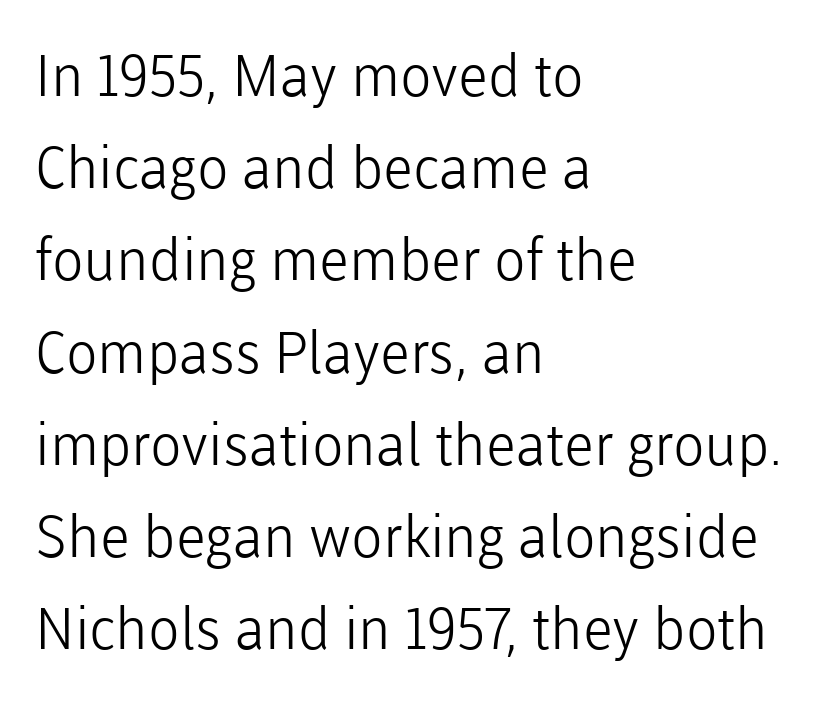
Q: Is the text bold? A: No.
Q: Is the text italic (slanted)? A: No, it is upright.
Q: Is the typeface a serif or a sans-serif typeface? A: Sans-serif.
Q: Is the text underlined? A: No.
Q: How is the paragraph aligned? A: Left-aligned.
Q: Is the spacing between letters normal or unusually wide? A: Normal.
Q: Is the spacing between lines tight, normal or loose? A: Normal.
Q: Width (condensed, normal, or wide)? A: Normal.
Q: Stroke contrast? A: Low.
Q: x-height? A: Medium.
Q: Monospaced? A: No.
